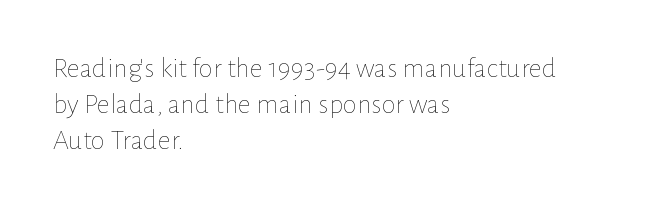
Q: Is the text bold? A: No.
Q: Is the text italic (slanted)? A: No, it is upright.
Q: Is the text underlined? A: No.
Q: How is the paragraph aligned? A: Left-aligned.
Q: Is the spacing between letters normal or unusually wide? A: Normal.
Q: Is the spacing between lines tight, normal or loose? A: Normal.
Q: Width (condensed, normal, or wide)? A: Normal.
Q: Stroke contrast? A: Low.
Q: x-height? A: Medium.
Q: Monospaced? A: No.
